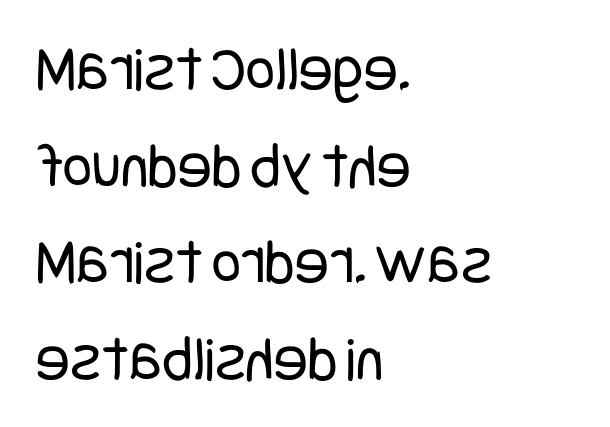
{"serif": "no", "italic": "no", "bold": "no", "weight": "regular", "width": "condensed", "stroke_contrast": "low", "x_height": "large", "underline": "no", "align": "left", "line_spacing": "normal", "line_spacing_ratio": 1.51, "letter_spacing": "normal", "letter_spacing_em": 0.0, "glyph_px": 64}
